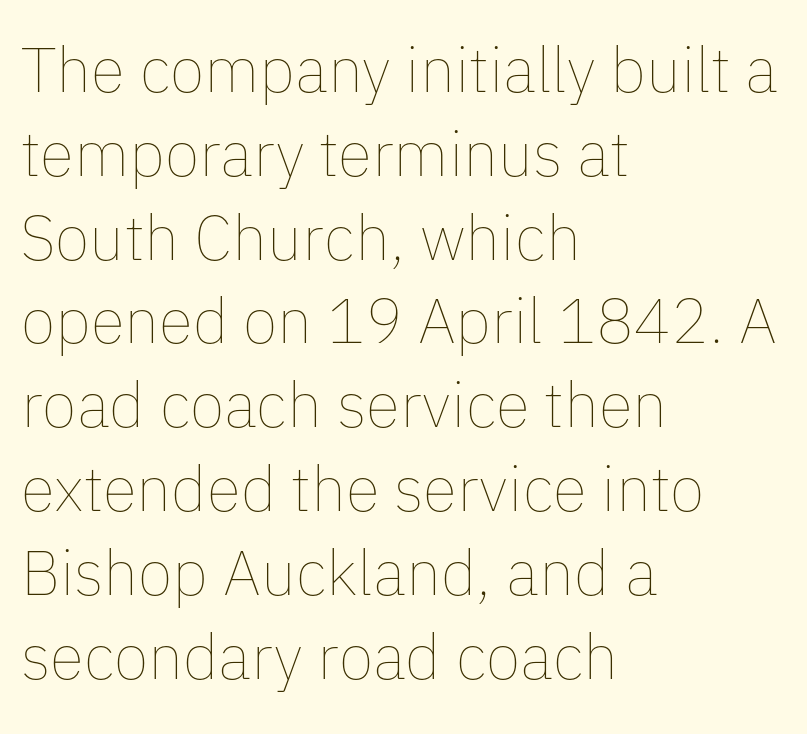
The image shows 63 px thin type, upright; set left-aligned, normal line spacing (1.33x), normal letter spacing, not underlined; low stroke contrast and a medium x-height.
